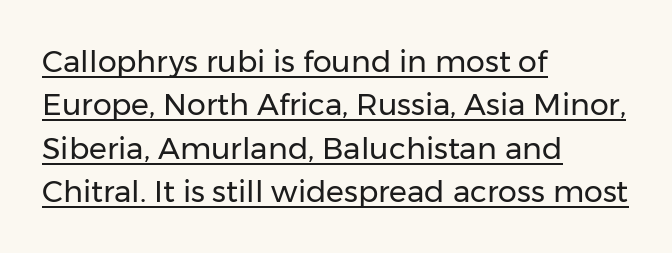
{"serif": "no", "italic": "no", "bold": "no", "weight": "regular", "width": "normal", "stroke_contrast": "low", "x_height": "medium", "monospaced": "no", "underline": "yes", "align": "left", "line_spacing": "normal", "line_spacing_ratio": 1.45, "letter_spacing": "normal", "letter_spacing_em": 0.0, "glyph_px": 30}
